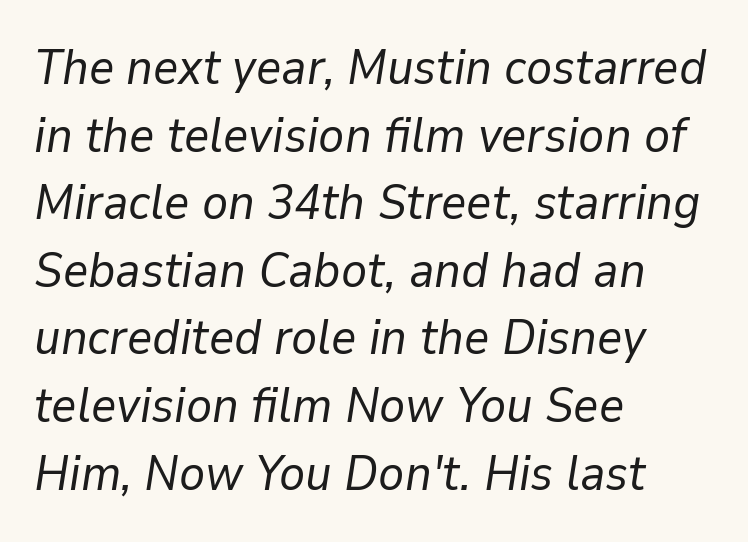
Leading matches the norm, producing a regular column. Line starts are locked; line ends wander. Is the type slanted? Yes — the strokes lean at a clear angle. Check the space under the baseline: it is left empty. This is not heavy type; no bold has been used. The passage shown is typed in a proportional face where columns would drift.
